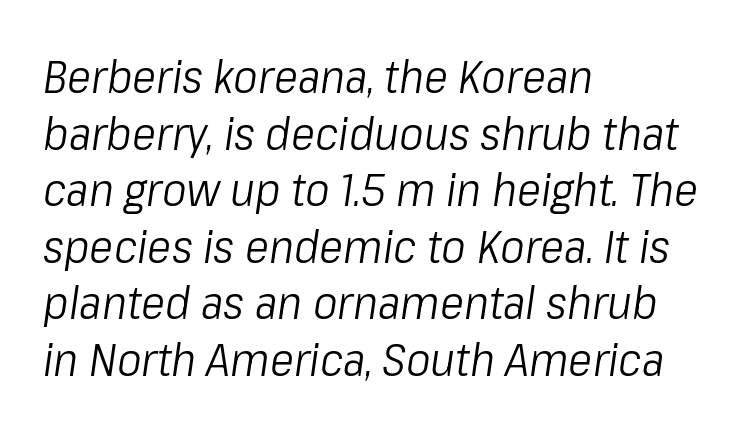
{"italic": "yes", "lean": "right", "slant_degrees": 8, "bold": "no", "weight": "light", "width": "condensed", "stroke_contrast": "low", "x_height": "medium", "monospaced": "no", "underline": "no", "align": "left", "line_spacing_ratio": 1.23, "letter_spacing": "normal", "letter_spacing_em": 0.0, "glyph_px": 46}
